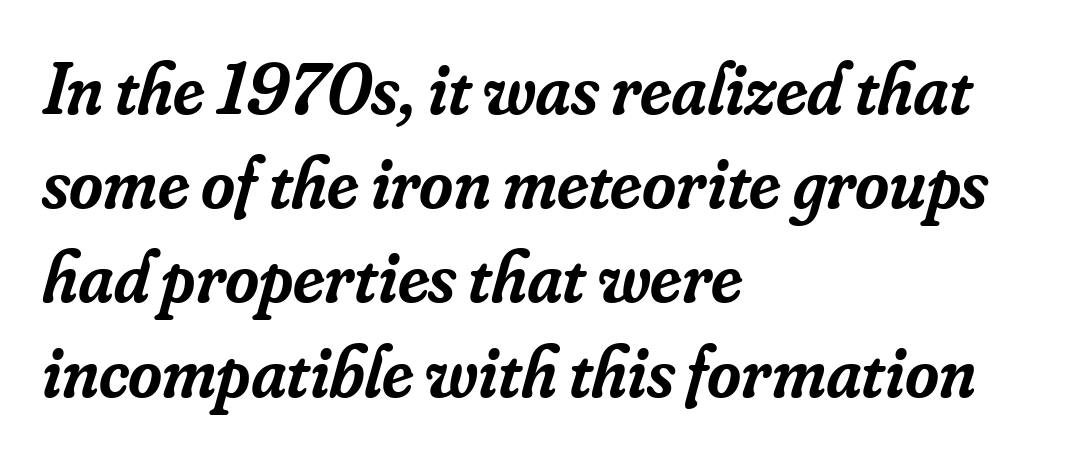
The image shows 73 px semibold serif type, italic (leaning right); set left-aligned, normal line spacing (1.29x), normal letter spacing, not underlined; low stroke contrast and a small x-height.
